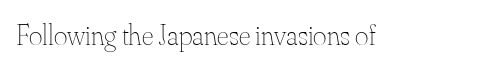
Is there any slant? The stems are plumb. The passage shown is not underscored anywhere. The letters advance in unequal steps, a hallmark of proportional type. These glyphs show unthickened strokes, regular width or finer. Characters follow at the spacing the type designer built in.
